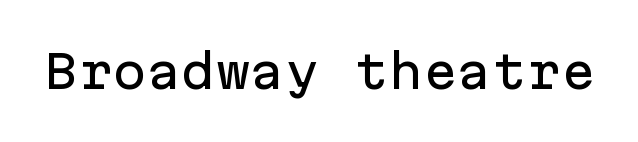
Q: Is the text italic (slanted)? A: No, it is upright.
Q: Is the typeface a serif or a sans-serif typeface? A: Sans-serif.
Q: Is the text underlined? A: No.
Q: Is the spacing between letters normal or unusually wide? A: Normal.
Q: Width (condensed, normal, or wide)? A: Normal.
Q: Stroke contrast? A: Low.
Q: x-height? A: Medium.
Q: Monospaced? A: Yes.
